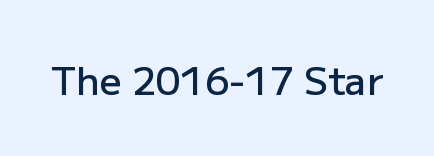
The image shows 38 px semibold sans-serif type, upright; set normal letter spacing, not underlined; low stroke contrast and a medium x-height.
